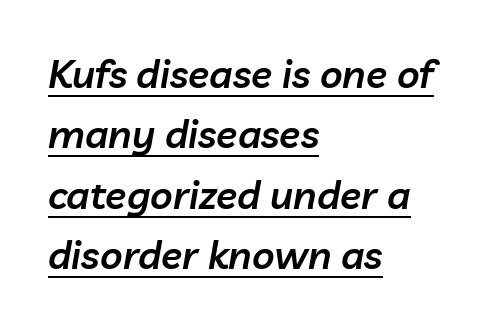
Q: Is the text bold? A: Semi-bold.
Q: Is the text italic (slanted)? A: Yes, it leans right by about 10 degrees.
Q: Is the text underlined? A: Yes.
Q: How is the paragraph aligned? A: Left-aligned.
Q: Is the spacing between letters normal or unusually wide? A: Normal.
Q: Is the spacing between lines tight, normal or loose? A: Normal.
Q: Width (condensed, normal, or wide)? A: Normal.
Q: Stroke contrast? A: Low.
Q: x-height? A: Medium.
Q: Monospaced? A: No.
